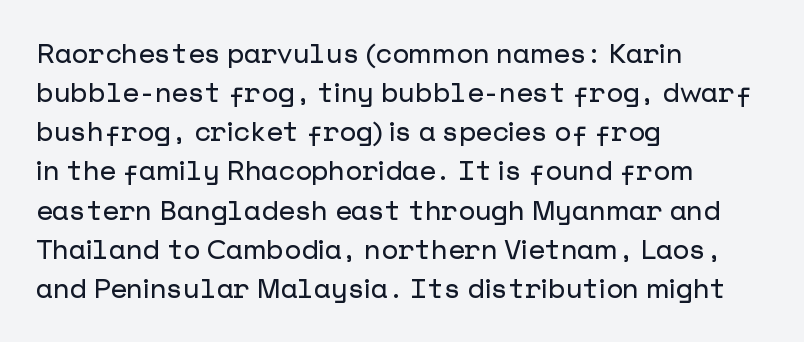
{"italic": "no", "underline": "no", "align": "left", "line_spacing": "normal", "line_spacing_ratio": 1.45, "letter_spacing": "normal", "letter_spacing_em": 0.0, "glyph_px": 27}
